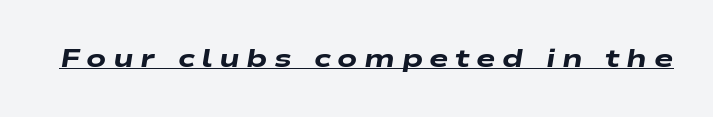
The image shows 26 px bold type, italic (leaning right); set unusually wide letter spacing (+0.25 em), underlined.
